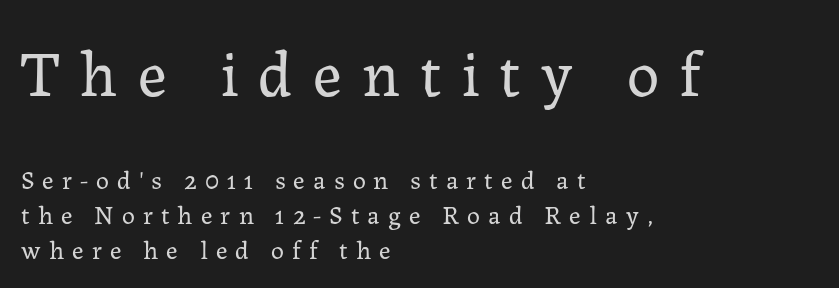
The image shows 65 px regular-weight serif type, upright; set left-aligned, normal line spacing (1.33x), unusually wide letter spacing (+0.31 em), not underlined; the first (top) block is 2.5x larger; low stroke contrast and a medium x-height.
